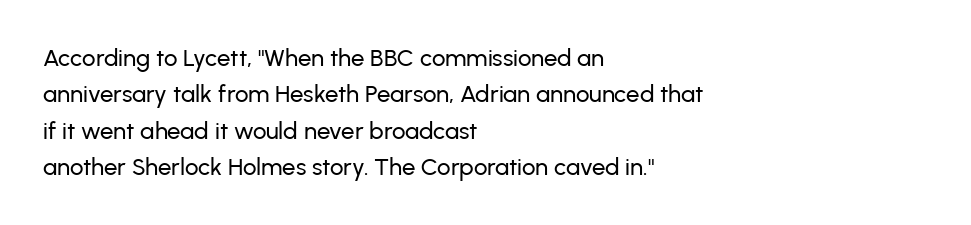
A normal amount of white space separates one row of letters from the next. Is there any slant? The stems are plumb. Nobody touched the tracking dial on this one. Quick note: underline off.
